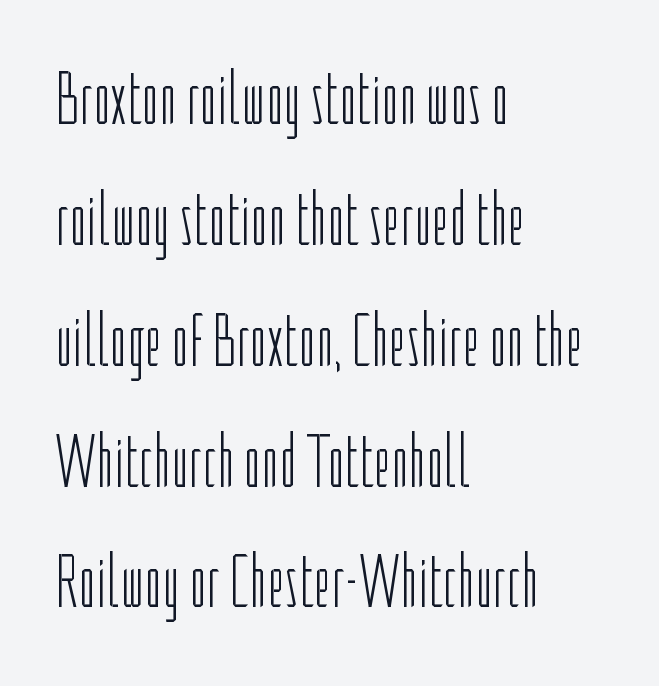
{"serif": "no", "italic": "no", "bold": "no", "weight": "light", "width": "condensed", "stroke_contrast": "low", "x_height": "medium", "monospaced": "no", "underline": "no", "align": "left", "line_spacing": "normal", "line_spacing_ratio": 1.59, "letter_spacing": "normal", "letter_spacing_em": 0.0, "glyph_px": 76}
